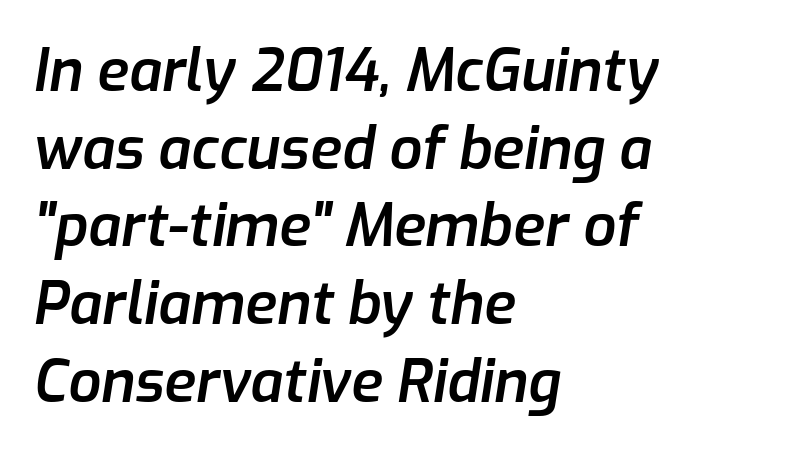
{"italic": "yes", "lean": "right", "slant_degrees": 9, "bold": "semi", "weight": "semibold", "width": "normal", "stroke_contrast": "low", "x_height": "medium", "monospaced": "no", "underline": "no", "align": "left", "line_spacing": "normal", "line_spacing_ratio": 1.34, "letter_spacing": "normal", "letter_spacing_em": 0.0, "glyph_px": 58}
